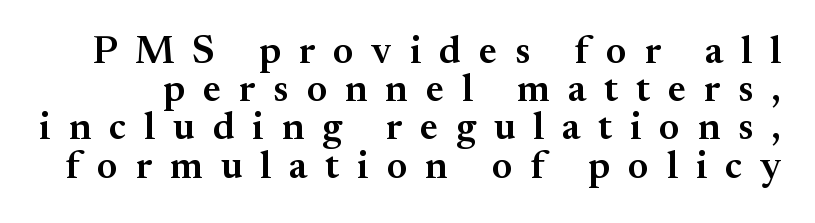
Q: Is the text bold? A: Semi-bold.
Q: Is the text italic (slanted)? A: No, it is upright.
Q: Is the typeface a serif or a sans-serif typeface? A: Serif.
Q: Is the text underlined? A: No.
Q: Is the spacing between letters normal or unusually wide? A: Unusually wide.
Q: Is the spacing between lines tight, normal or loose? A: Tight.
Q: Width (condensed, normal, or wide)? A: Normal.
Q: Stroke contrast? A: Medium.
Q: x-height? A: Small.
Q: Monospaced? A: No.
